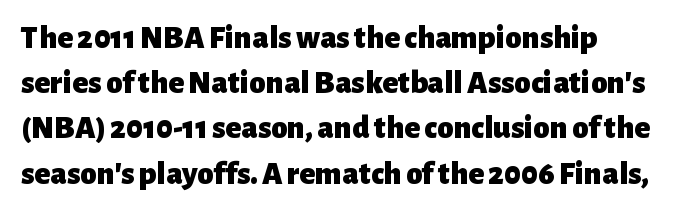
You'd pick this weight for a headline — it's a proper bold. Unlike a traditional serif, this face leaves its strokes unadorned. A bare baseline throughout the passage. You could call the tracking neutral — neither tight nor loose. The specimen reads as upright at a glance.
